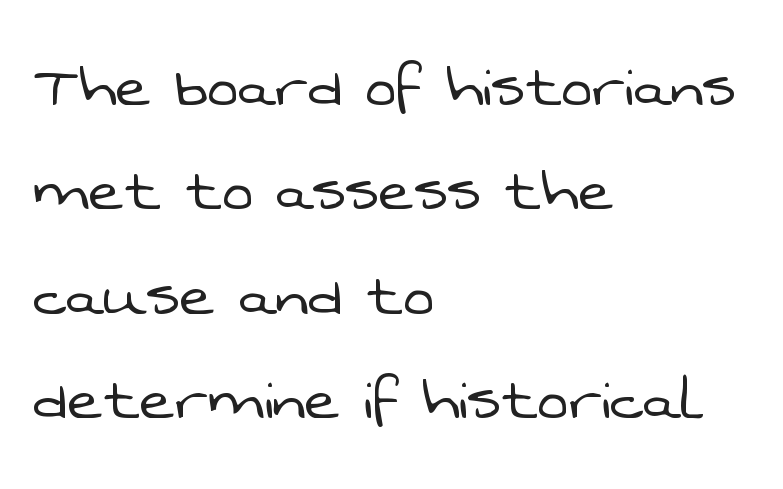
The image shows 74 px light sans-serif type; set left-aligned, normal line spacing (1.41x), normal letter spacing, not underlined; low stroke contrast and a medium x-height.
